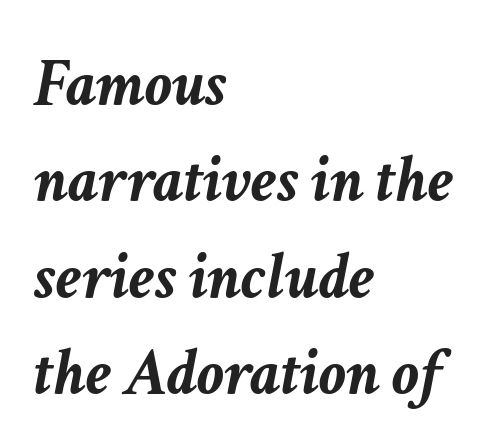
The image shows 67 px semibold type, italic (leaning right); set left-aligned, normal line spacing (1.44x), normal letter spacing, not underlined; low stroke contrast and a medium x-height.
